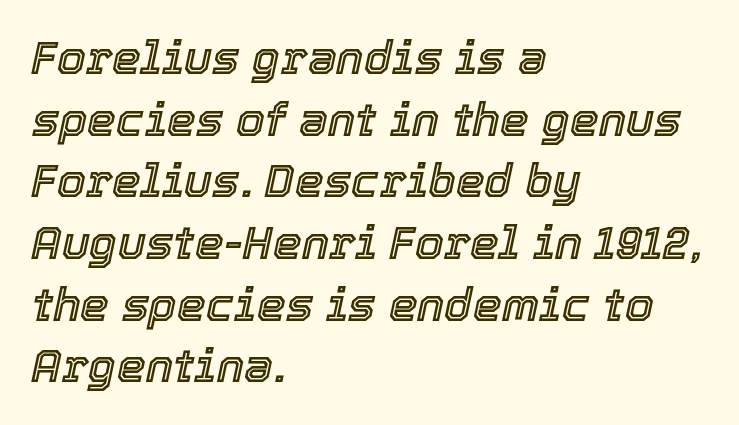
The axis of the letterforms is tilted away from vertical. Type without underlining. Spacing between characters is what you'd get straight out of the box. Evenly set lines give the paragraph a standard silhouette. The compositor pushed each line to the left boundary. A typesetter would call this proportional, since set widths differ per character.
